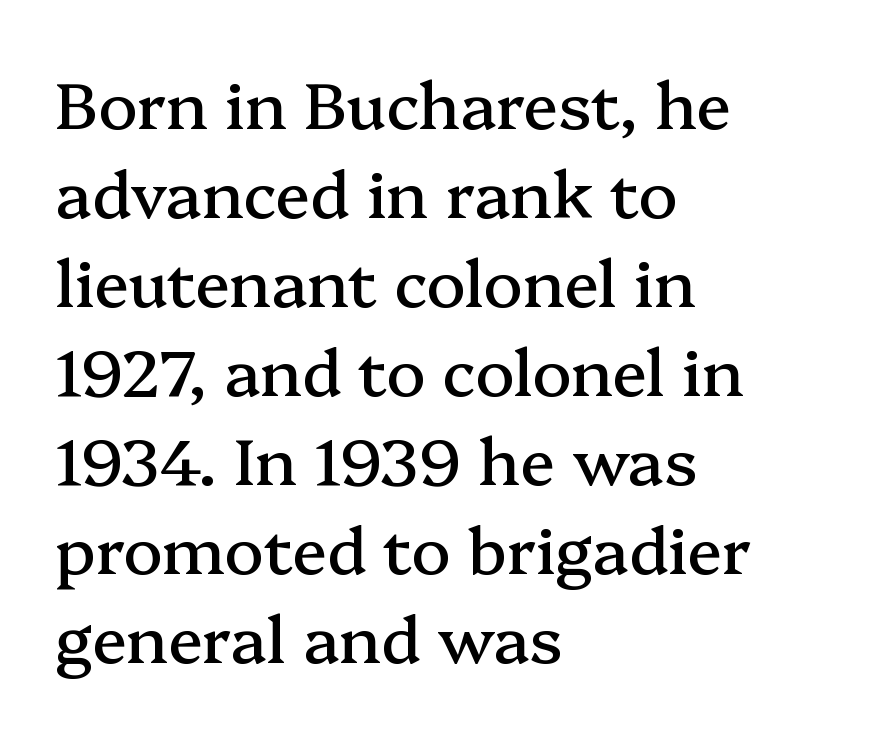
{"serif": "yes", "italic": "no", "width": "normal", "stroke_contrast": "medium", "x_height": "medium", "monospaced": "no", "underline": "no", "align": "left", "line_spacing": "normal", "line_spacing_ratio": 1.37, "letter_spacing": "normal", "letter_spacing_em": 0.0, "glyph_px": 65}
